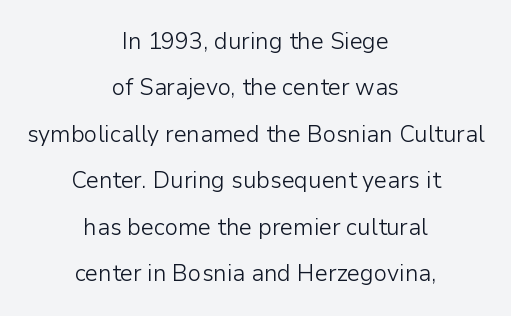
The image shows 23 px text type, upright; set centered, loose line spacing (2.02x), normal letter spacing, not underlined.
